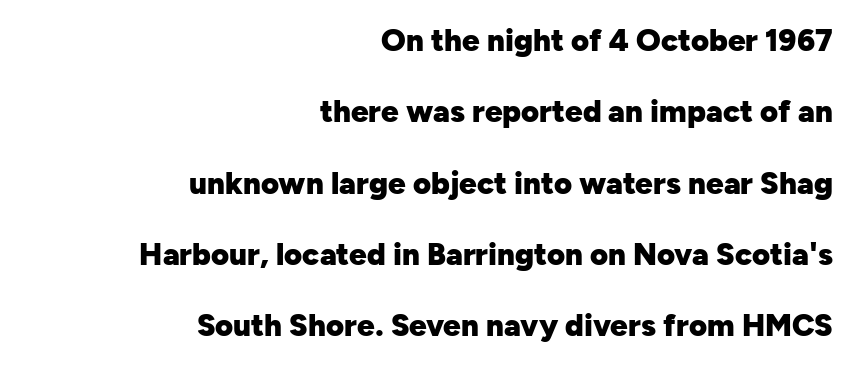
The image shows 31 px heavy sans-serif type, upright; set right-aligned, loose line spacing (2.3x), normal letter spacing, not underlined; low stroke contrast and a medium x-height.
